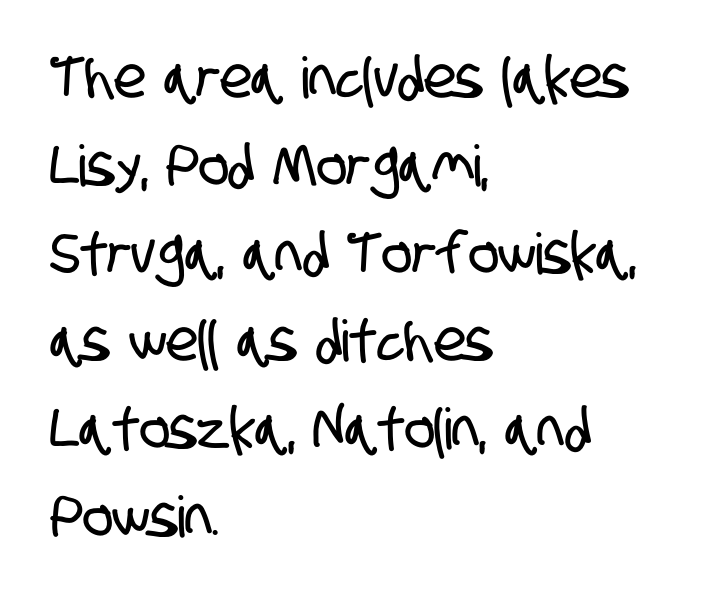
The image shows 57 px condensed sans-serif type; set left-aligned, normal line spacing (1.54x), normal letter spacing, not underlined; low stroke contrast and a large x-height.
